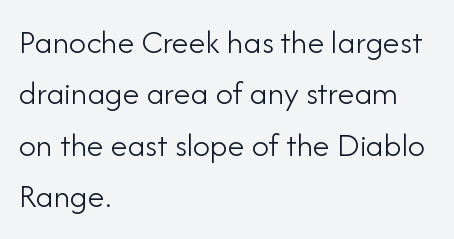
{"serif": "no", "italic": "no", "bold": "no", "weight": "light", "width": "normal", "stroke_contrast": "low", "x_height": "small", "monospaced": "no", "underline": "no", "align": "left", "line_spacing": "normal", "line_spacing_ratio": 1.51, "letter_spacing": "normal", "letter_spacing_em": 0.0, "glyph_px": 34}
